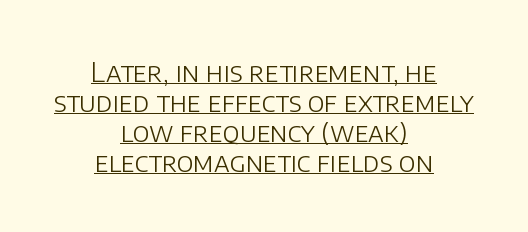
No italicization has been applied; the sample stays upright. Unbolded letterforms with no extra heft. Nothing unusual about the tracking: characters are spaced as the font intends. Check the space under the baseline: a stroke is drawn there. The paragraph has two soft edges and a firm central axis.
